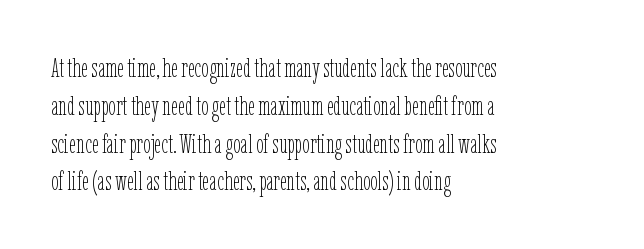
The image shows 27 px text type, upright; set left-aligned, normal line spacing (1.4x), normal letter spacing, not underlined.
